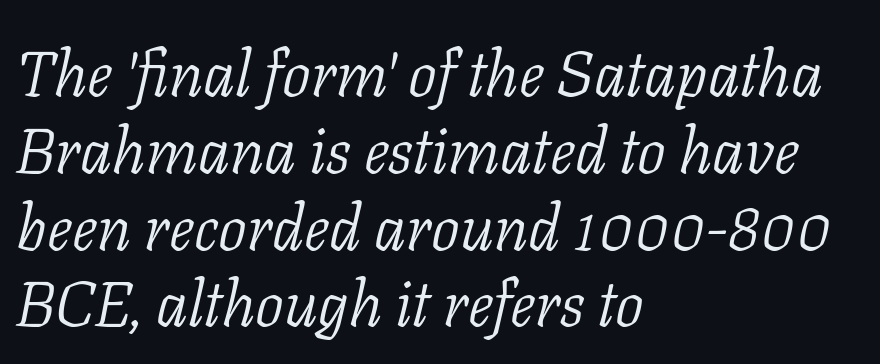
{"serif": "yes", "italic": "yes", "lean": "right", "slant_degrees": 11, "bold": "no", "weight": "light", "width": "normal", "stroke_contrast": "low", "x_height": "medium", "monospaced": "no", "underline": "no", "align": "left", "line_spacing_ratio": 1.2, "letter_spacing": "normal", "letter_spacing_em": 0.0, "glyph_px": 64}
